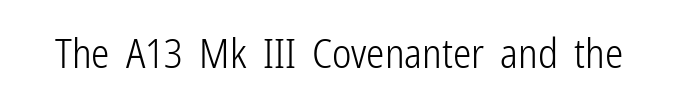
Q: Is the text bold? A: No.
Q: Is the text italic (slanted)? A: No, it is upright.
Q: Is the typeface a serif or a sans-serif typeface? A: Sans-serif.
Q: Is the text underlined? A: No.
Q: Is the spacing between letters normal or unusually wide? A: Normal.
Q: Width (condensed, normal, or wide)? A: Condensed.
Q: Stroke contrast? A: Low.
Q: x-height? A: Medium.
Q: Monospaced? A: No.
